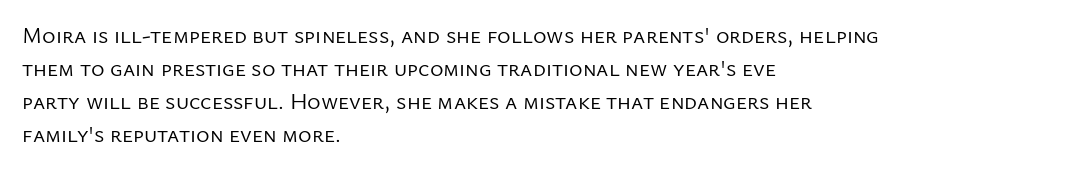
The image shows 23 px text type, upright; set left-aligned, normal line spacing (1.43x), normal letter spacing, not underlined.
